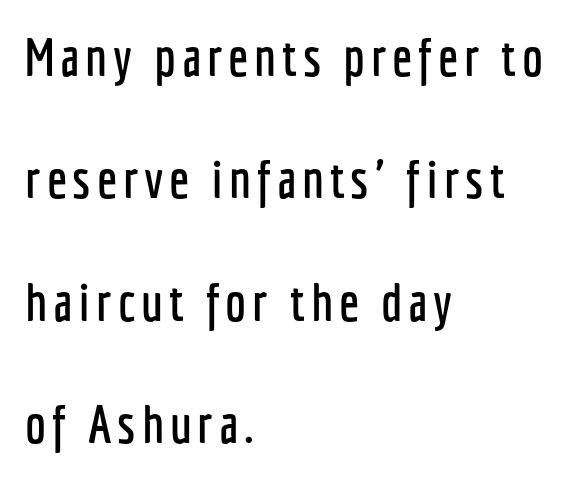
The text was rendered using a sans face with plain stroke endings. Anything drawn beneath the words? Only blank space. If you drew a line through each stem, it would be perfectly vertical. The lines are quadded left.
